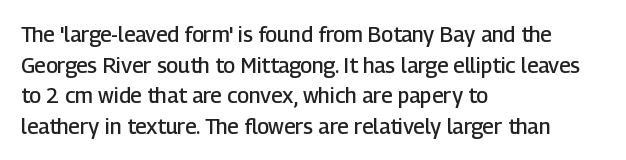
Q: Is the text bold? A: Semi-bold.
Q: Is the text italic (slanted)? A: No, it is upright.
Q: Is the text underlined? A: No.
Q: How is the paragraph aligned? A: Left-aligned.
Q: Is the spacing between letters normal or unusually wide? A: Normal.
Q: Is the spacing between lines tight, normal or loose? A: Normal.
